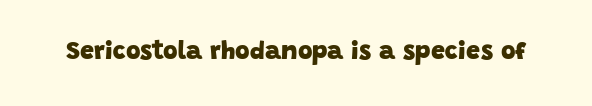
The image shows 25 px bold type; set normal letter spacing, not underlined.
